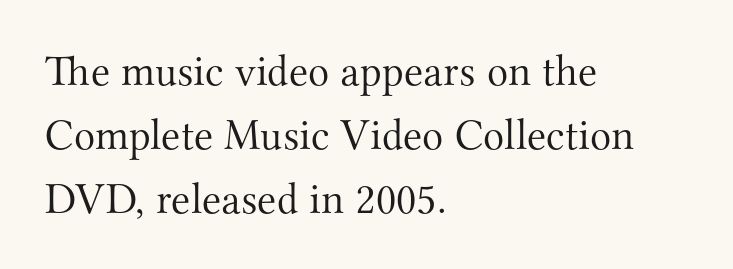
{"serif": "yes", "italic": "no", "bold": "no", "weight": "light", "width": "normal", "stroke_contrast": "medium", "x_height": "small", "monospaced": "no", "underline": "no", "align": "left", "line_spacing": "normal", "line_spacing_ratio": 1.45, "letter_spacing": "normal", "letter_spacing_em": 0.0, "glyph_px": 44}
